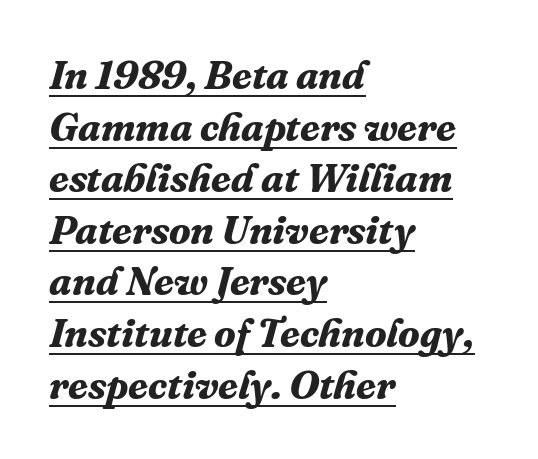
Q: Is the text bold? A: Yes.
Q: Is the text italic (slanted)? A: Yes, it leans right by about 16 degrees.
Q: Is the typeface a serif or a sans-serif typeface? A: Serif.
Q: Is the text underlined? A: Yes.
Q: How is the paragraph aligned? A: Left-aligned.
Q: Is the spacing between letters normal or unusually wide? A: Normal.
Q: Is the spacing between lines tight, normal or loose? A: Normal.
Q: Width (condensed, normal, or wide)? A: Normal.
Q: Stroke contrast? A: Medium.
Q: x-height? A: Medium.
Q: Monospaced? A: No.
